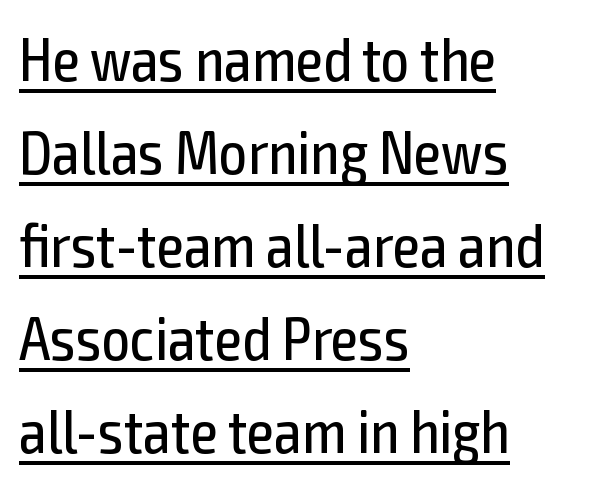
The image shows 62 px regular-weight, condensed sans-serif type, upright; set left-aligned, normal line spacing (1.5x), normal letter spacing, underlined; a medium x-height.
